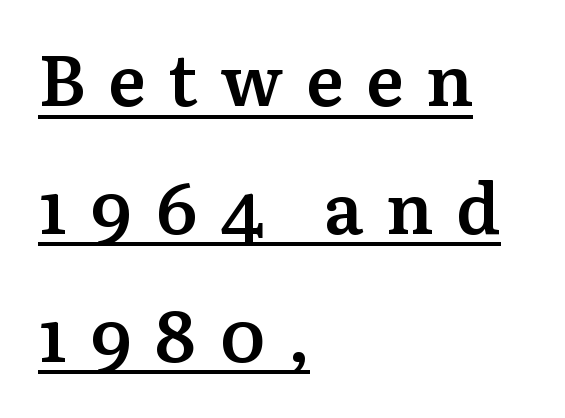
A classic flush-left, rag-right setting is used for this passage. The passage shown is typed in a proportional face where columns would drift. These lines are composed in type with serifs. Notice the strokes are somewhat thickened but not fully heavy: this is a semibold. Descenders here cross a horizontal rule under the line. If you drew a line through each stem, it would be perfectly vertical.
